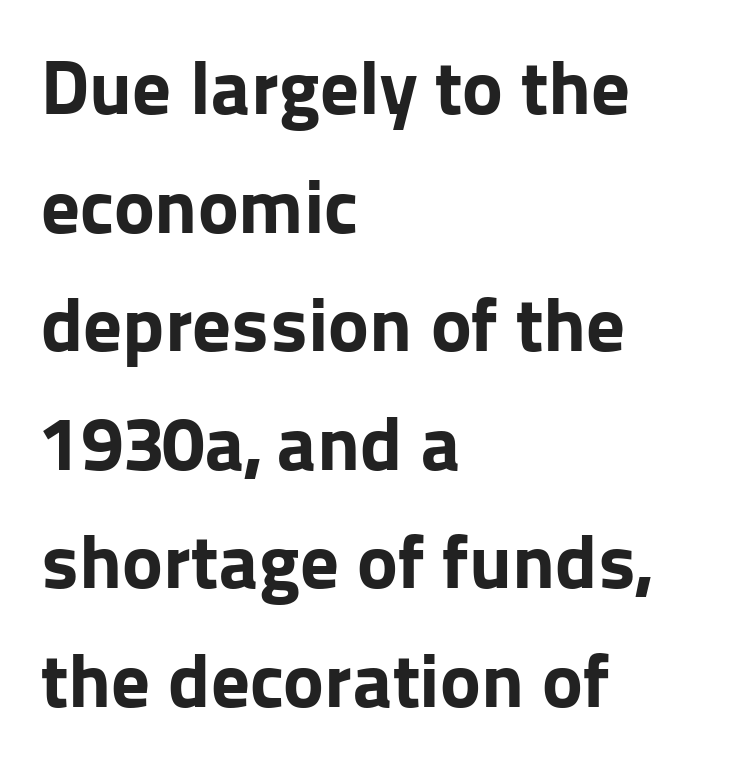
{"serif": "no", "italic": "no", "bold": "yes", "weight": "bold", "width": "normal", "stroke_contrast": "low", "x_height": "medium", "monospaced": "no", "underline": "no", "align": "left", "line_spacing": "normal", "line_spacing_ratio": 1.54, "letter_spacing": "normal", "letter_spacing_em": 0.0, "glyph_px": 77}
